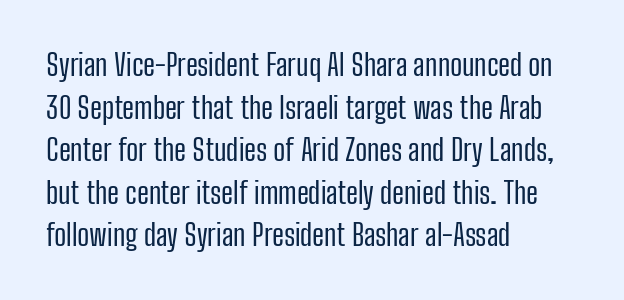
Regular leading. Ascenders rise straight up at ninety degrees. The tracking reads as untouched default to a designer's eye. Observe the absence of serifs on each vertical stroke in this sample.
